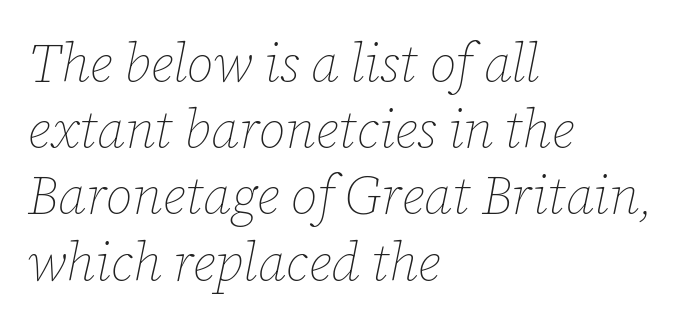
Q: Is the text bold? A: No.
Q: Is the text italic (slanted)? A: Yes, it leans right by about 12 degrees.
Q: Is the text underlined? A: No.
Q: How is the paragraph aligned? A: Left-aligned.
Q: Is the spacing between letters normal or unusually wide? A: Normal.
Q: Is the spacing between lines tight, normal or loose? A: Normal.
Q: Width (condensed, normal, or wide)? A: Normal.
Q: Stroke contrast? A: Low.
Q: x-height? A: Medium.
Q: Monospaced? A: No.
